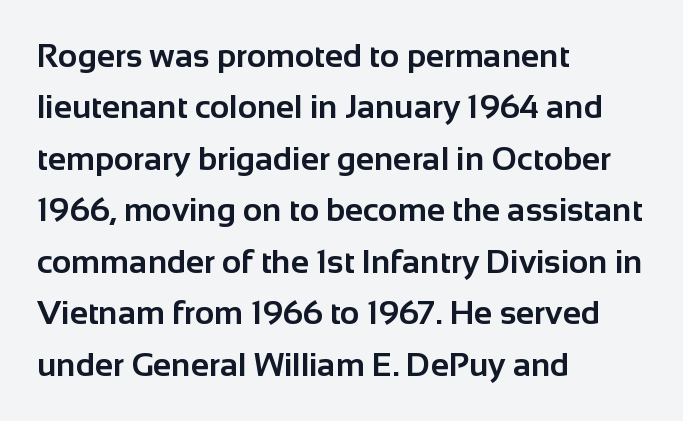
{"serif": "no", "italic": "no", "bold": "yes", "weight": "bold", "width": "normal", "stroke_contrast": "low", "x_height": "medium", "monospaced": "no", "underline": "no", "align": "left", "line_spacing": "normal", "line_spacing_ratio": 1.56, "letter_spacing": "normal", "letter_spacing_em": 0.0, "glyph_px": 33}
